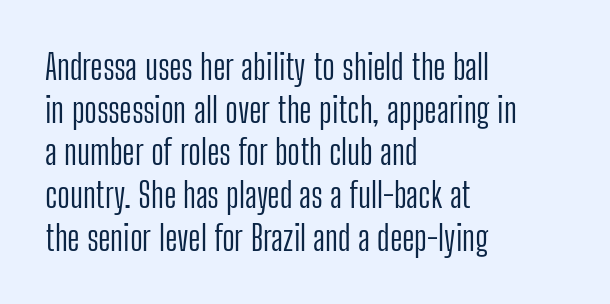
The letters look calm and open, with moderate or lighter stems. The string is rendered with underlining switched off. The lines are quadded left. Inter-character spacing is left at the font's built-in metrics. Rendered with straight, roman letterforms. Examine the stroke ends and you'll find no serifs.
